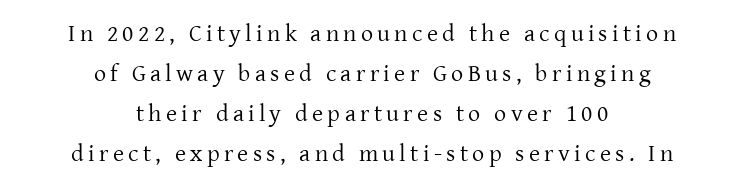
The image shows 24 px text type, upright; set centered, normal line spacing (1.66x), not underlined.
